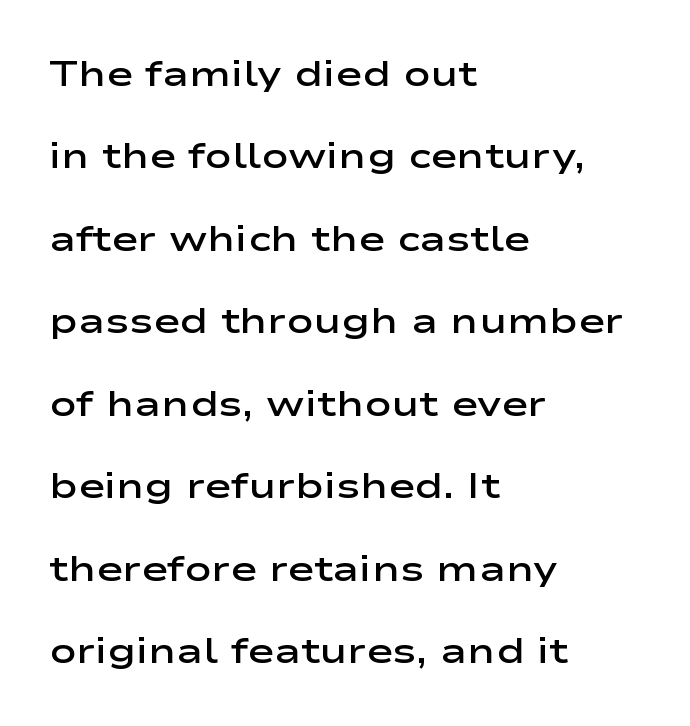
The image shows 36 px semibold, wide sans-serif type, upright; set left-aligned, loose line spacing (2.29x), normal letter spacing, not underlined; low stroke contrast and a medium x-height.
